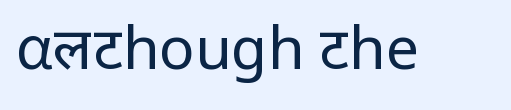
Q: Is the text bold? A: No.
Q: Is the text italic (slanted)? A: No, it is upright.
Q: Is the typeface a serif or a sans-serif typeface? A: Sans-serif.
Q: Is the text underlined? A: No.
Q: Is the spacing between letters normal or unusually wide? A: Normal.
Q: Width (condensed, normal, or wide)? A: Normal.
Q: Stroke contrast? A: Low.
Q: x-height? A: Medium.
Q: Monospaced? A: No.
